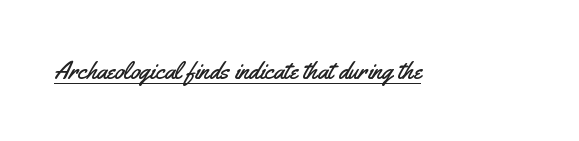
Q: Is the text italic (slanted)? A: Yes.
Q: Is the text underlined? A: Yes.
Q: Is the spacing between letters normal or unusually wide? A: Normal.
